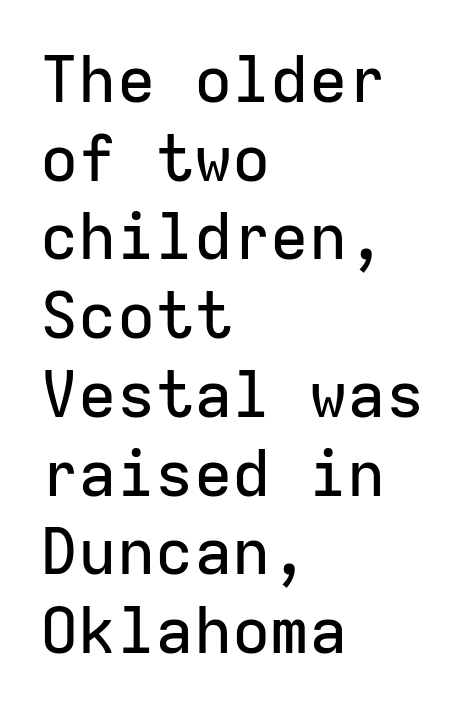
The image shows 64 px sans-serif type, upright, monospaced; set left-aligned, line spacing 1.23x, normal letter spacing, not underlined; low stroke contrast and a medium x-height.
